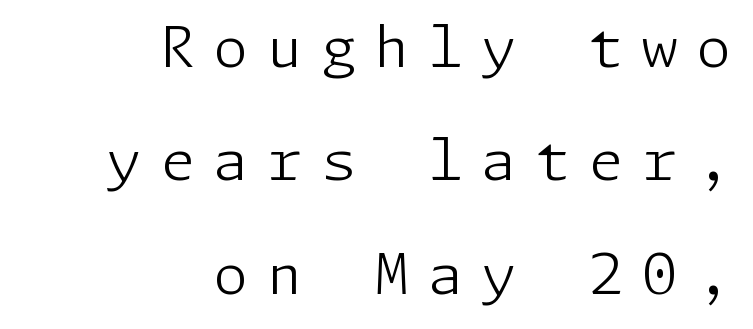
{"serif": "no", "italic": "no", "bold": "no", "weight": "light", "width": "normal", "stroke_contrast": "low", "x_height": "medium", "underline": "no", "align": "right", "line_spacing": "loose", "line_spacing_ratio": 1.99, "letter_spacing": "wide", "letter_spacing_em": 0.32, "glyph_px": 57}
